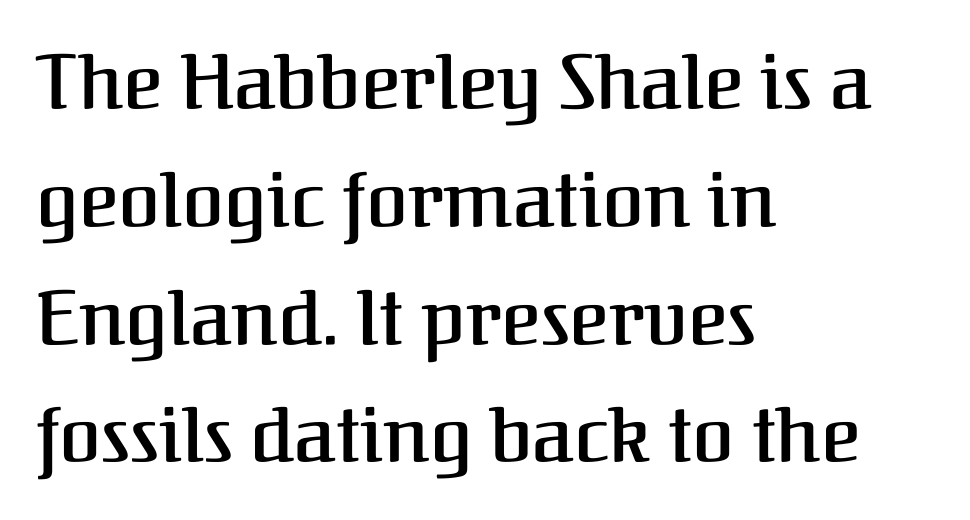
The image shows 76 px semibold serif type, upright; set left-aligned, normal line spacing (1.55x), normal letter spacing, not underlined; medium stroke contrast and a medium x-height.
